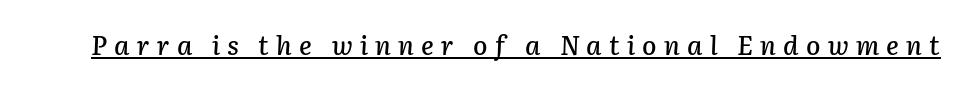
Q: Is the text italic (slanted)? A: Yes, it leans right by about 2 degrees.
Q: Is the text underlined? A: Yes.
Q: Is the spacing between letters normal or unusually wide? A: Unusually wide.
